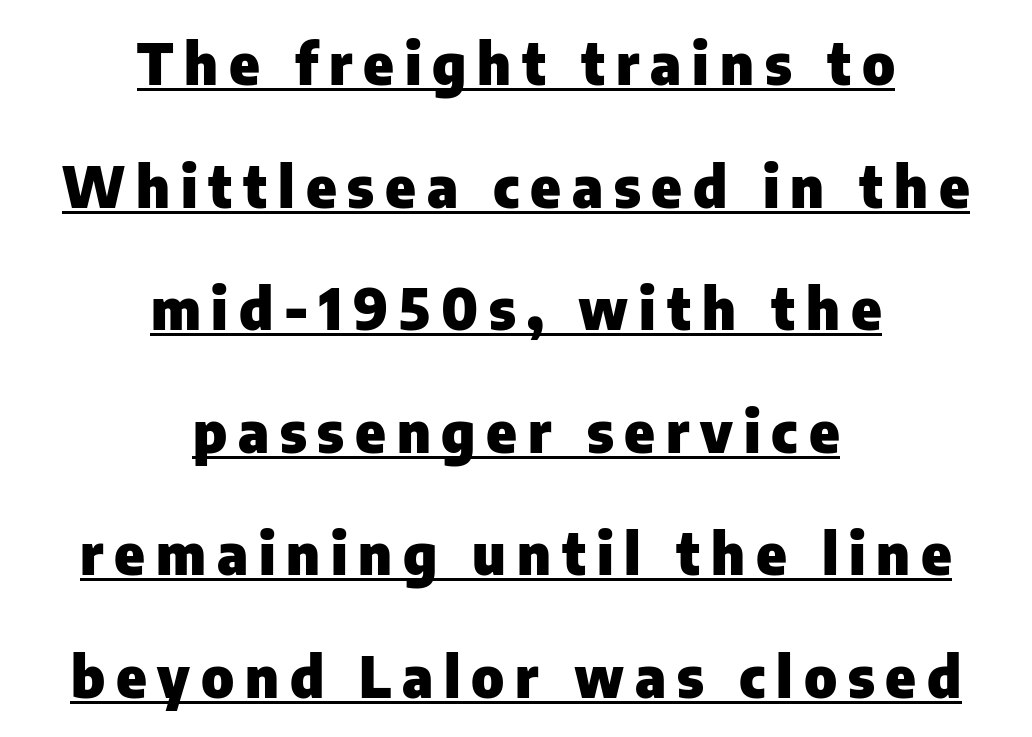
The image shows 57 px heavy sans-serif type, upright; set centered, loose line spacing (2.15x), underlined; low stroke contrast and a medium x-height.
